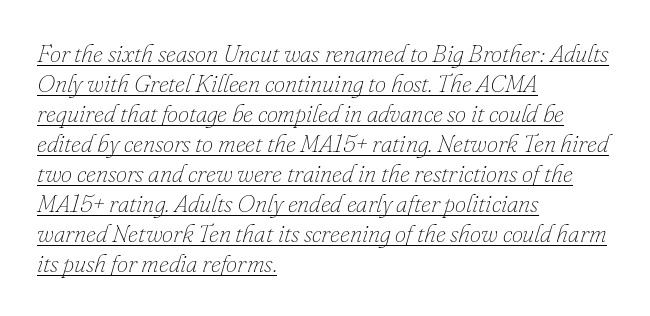
It's the slanting kind of type. Is the block centered? No — it sits flush against the left margin. Stem width sits at or under what a default text font uses. The specimen includes a rule beneath the text block's lines. Letter spacing: default.
